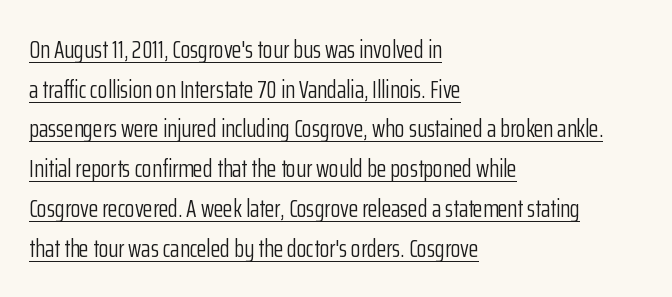
Teacher's note: observe the even left margin — that is flush-left alignment. Notice how a bar underscores the lettering throughout. Is there any slant? The stems are plumb. The rendering keeps characters at their native spacing. If you measured baseline to baseline, you'd find a middling distance.
